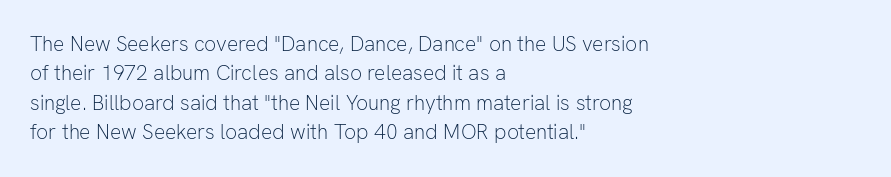
Q: Is the text bold? A: No.
Q: Is the text italic (slanted)? A: No, it is upright.
Q: Is the text underlined? A: No.
Q: How is the paragraph aligned? A: Left-aligned.
Q: Is the spacing between letters normal or unusually wide? A: Normal.
Q: Is the spacing between lines tight, normal or loose? A: Normal.
